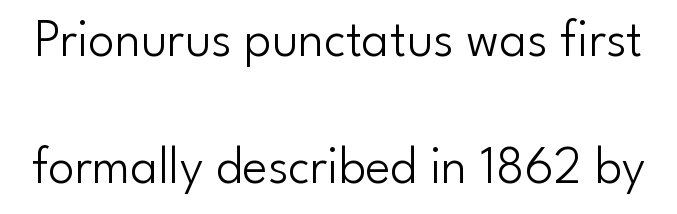
The image shows 53 px light sans-serif type, upright; set loose line spacing (2.4x), normal letter spacing, not underlined; low stroke contrast and a small x-height.
